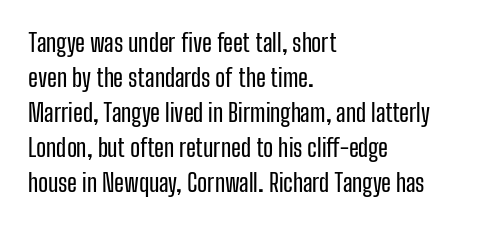
Style check: upright. The designer left line spacing at the default. Casual observation: everything's shoved over to the left. Tracking here is standard; glyphs follow each other at the usual distance. The foot of each line stays bare and open.
